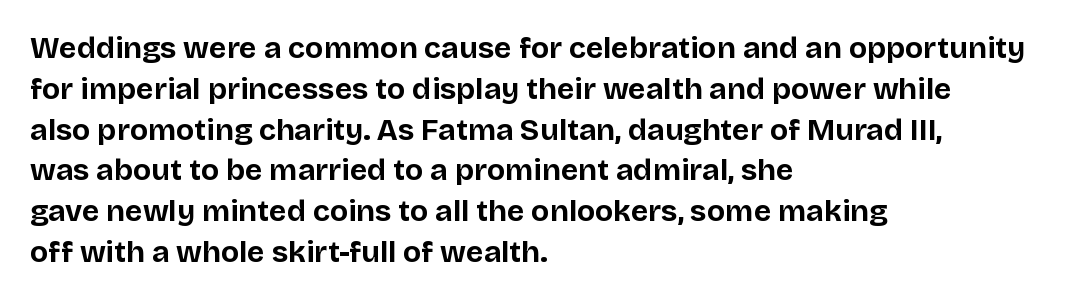
Standard letterfit; no display-style spreading of the glyphs. Decoration check: the copy has no underline. Looks like regular typesetting: each glyph gets only the width it needs. Is the type bold? Yes — the strokes are clearly thick and heavy. Unlike italic type, these characters show no tilt at all.
